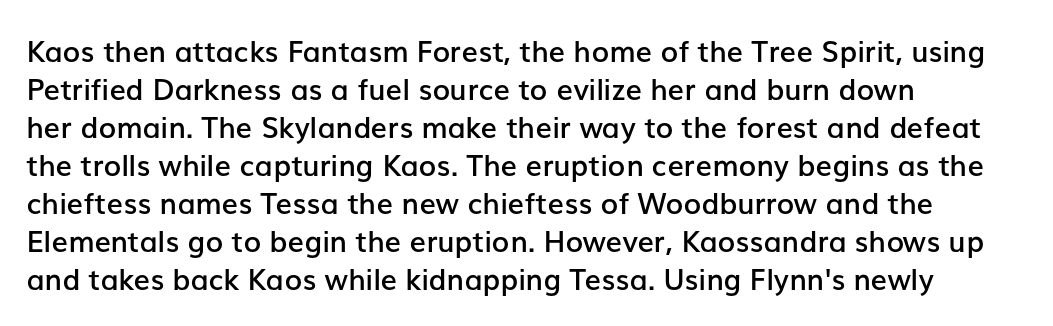
The image shows 29 px semibold sans-serif type, upright; set left-aligned, normal line spacing (1.31x), normal letter spacing, not underlined; low stroke contrast and a medium x-height.
